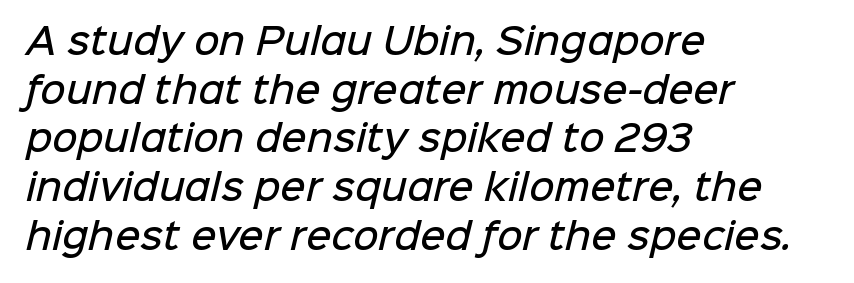
{"serif": "no", "bold": "semi", "weight": "semibold", "width": "normal", "stroke_contrast": "low", "x_height": "medium", "monospaced": "no", "underline": "no", "align": "left", "line_spacing": "normal", "line_spacing_ratio": 1.39, "letter_spacing": "normal", "letter_spacing_em": 0.0, "glyph_px": 35}
